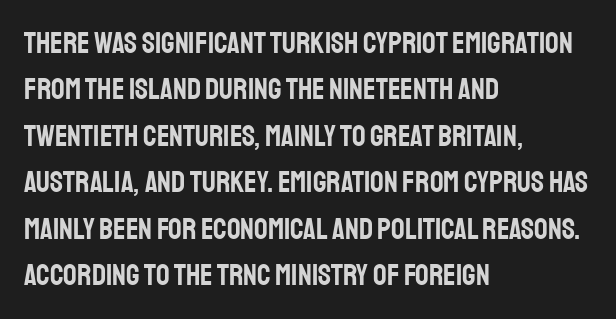
Q: Is the text italic (slanted)? A: No, it is upright.
Q: Is the typeface a serif or a sans-serif typeface? A: Sans-serif.
Q: Is the text underlined? A: No.
Q: How is the paragraph aligned? A: Left-aligned.
Q: Is the spacing between letters normal or unusually wide? A: Normal.
Q: Is the spacing between lines tight, normal or loose? A: Normal.
Q: Width (condensed, normal, or wide)? A: Condensed.
Q: Stroke contrast? A: Low.
Q: x-height? A: Large.
Q: Monospaced? A: No.
